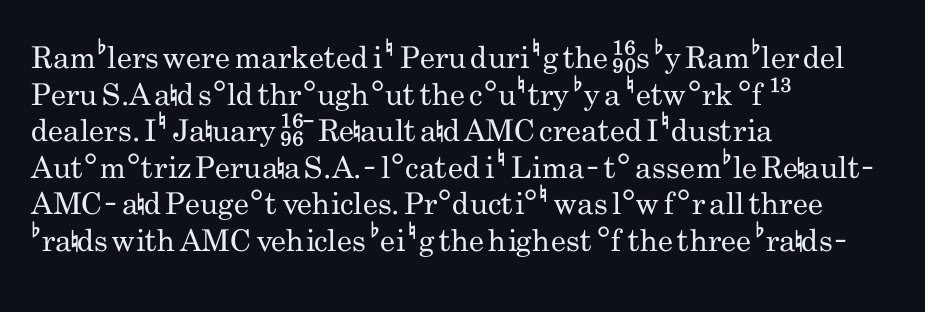
This rendering features lettering with no underline. Is this a fixed-width face? No — the glyphs have proportional, varying widths. Tall strokes in this sample are plumb rather than angled. No feet cap the strokes, marking this as sans-serif type.
